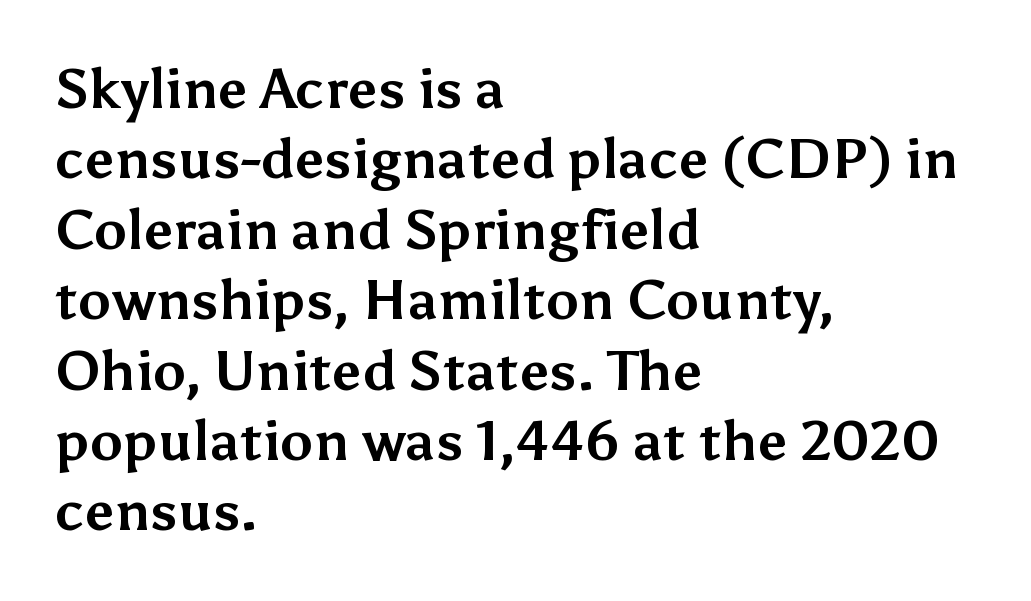
Casual observation: everything's shoved over to the left. The font's upright variant was chosen for this text. You can tell from the bare stems that sans-serif type was used. Typographic density is high because the face is bold. The horizontal fit of the characters is conventional and even. This rendering features lettering with no underline.
